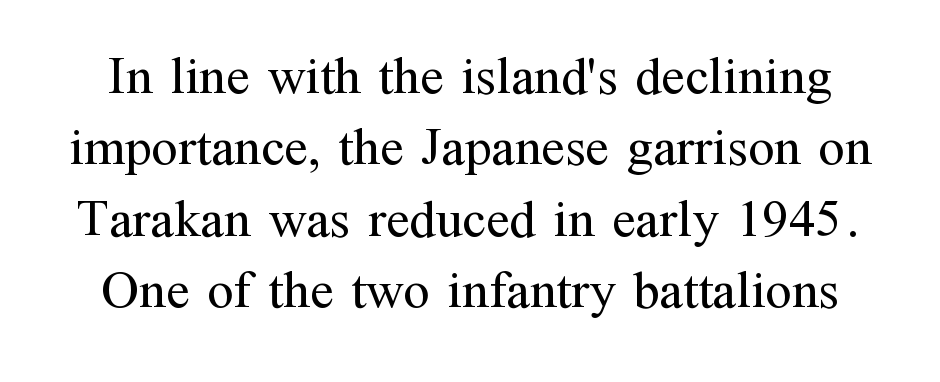
The image shows 54 px regular-weight serif type, upright; set normal line spacing (1.32x), normal letter spacing, not underlined; medium stroke contrast and a medium x-height.
